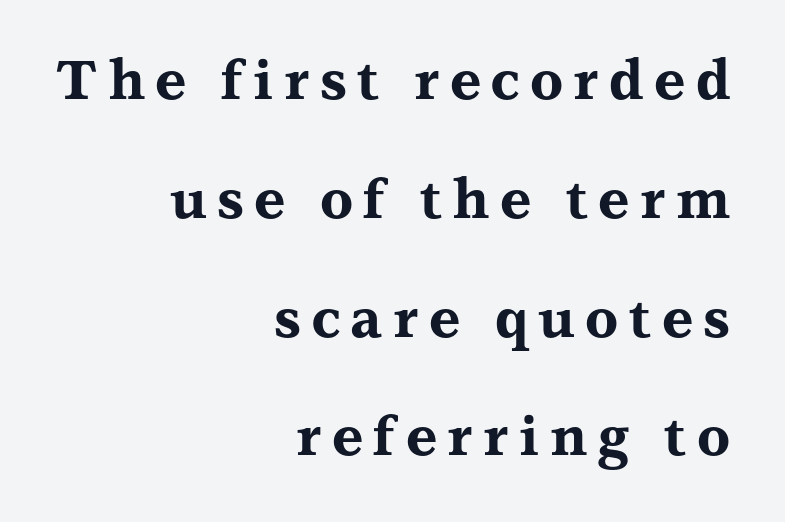
{"serif": "yes", "italic": "no", "bold": "yes", "weight": "bold", "width": "wide", "stroke_contrast": "medium", "x_height": "medium", "monospaced": "no", "underline": "no", "align": "right", "line_spacing": "loose", "line_spacing_ratio": 2.2, "glyph_px": 54}
